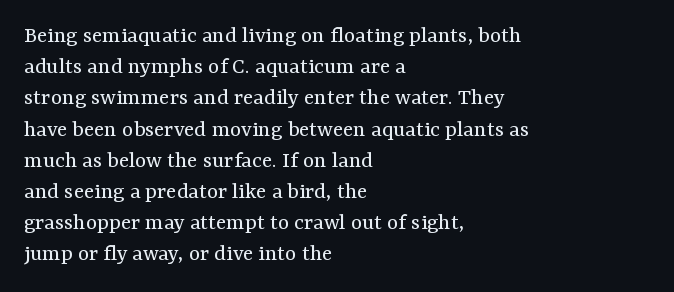
The ragged edge is on the right, which tells us the setting is flush left. The passage shown is not underscored anywhere. These lines were composed using upright roman letters. This sample uses plain, unmodified letter spacing. Reading down the column, the eye jumps a familiar distance to each next line.
